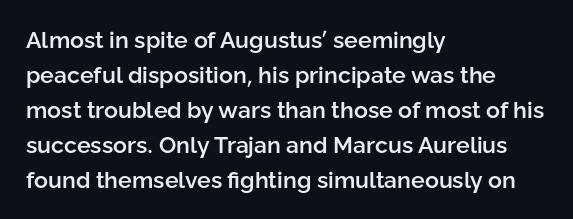
Q: Is the text bold? A: Semi-bold.
Q: Is the text italic (slanted)? A: No, it is upright.
Q: Is the text underlined? A: No.
Q: How is the paragraph aligned? A: Left-aligned.
Q: Is the spacing between letters normal or unusually wide? A: Normal.
Q: Is the spacing between lines tight, normal or loose? A: Normal.
